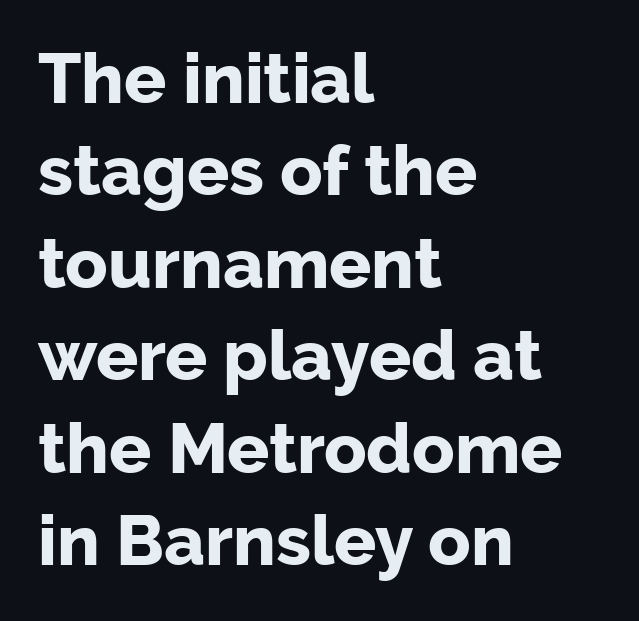
The image shows 70 px bold sans-serif type, upright; set left-aligned, normal line spacing (1.32x), normal letter spacing, not underlined; low stroke contrast and a medium x-height.
